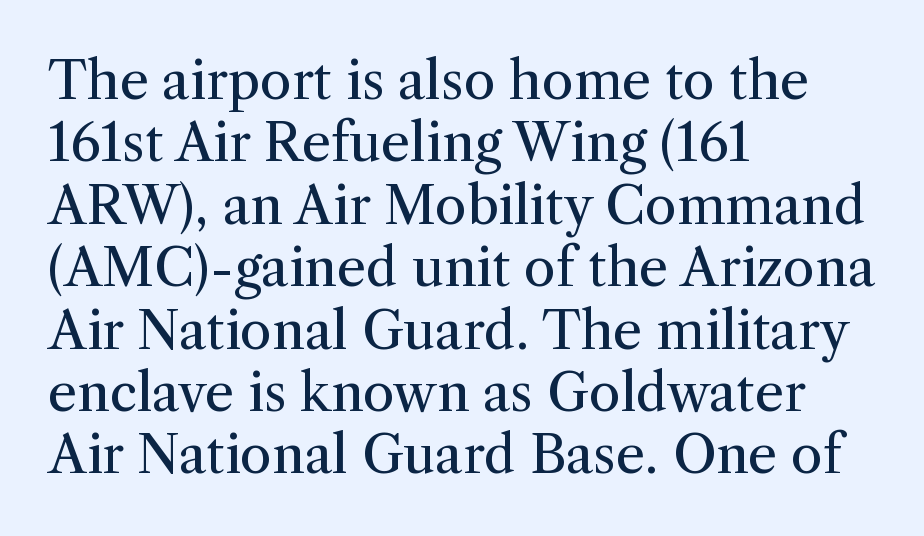
The image shows 52 px regular-weight serif type, upright; set left-aligned, line spacing 1.2x, normal letter spacing, not underlined; medium stroke contrast and a medium x-height.
